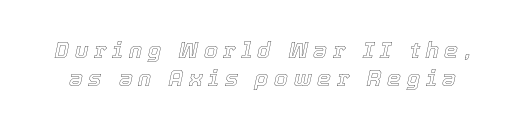
The axis of the letterforms is tilted away from vertical. The space beneath each line is pristine and unruled. The leading is moderate, giving the passage an even texture. Compared with typical body copy, the letter spacing here is much looser.
